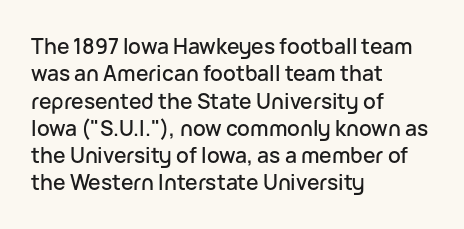
Q: Is the text italic (slanted)? A: No, it is upright.
Q: Is the text underlined? A: No.
Q: How is the paragraph aligned? A: Left-aligned.
Q: Is the spacing between letters normal or unusually wide? A: Normal.
Q: Is the spacing between lines tight, normal or loose? A: Normal.
